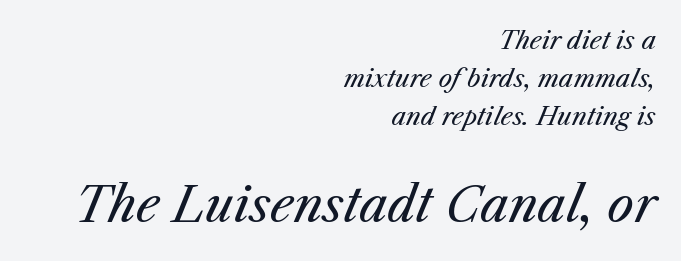
{"italic": "yes", "lean": "right", "slant_degrees": 25, "bold": "no", "weight": "regular", "width": "normal", "stroke_contrast": "medium", "x_height": "medium", "monospaced": "no", "underline": "no", "align": "right", "line_spacing": "normal", "line_spacing_ratio": 1.58, "letter_spacing": "normal", "letter_spacing_em": 0.0, "larger_block": "second", "size_ratio": 1.96, "glyph_px": 47}
